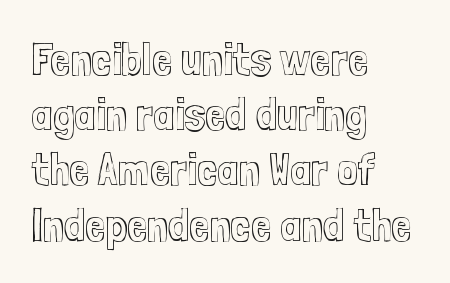
Just letters on the line, the space beneath them empty. A typesetter would call this zero additional tracking. A typesetter would call this proportional, since set widths differ per character. Rendered with straight, roman letterforms. The rag falls on the right side of this text block.
